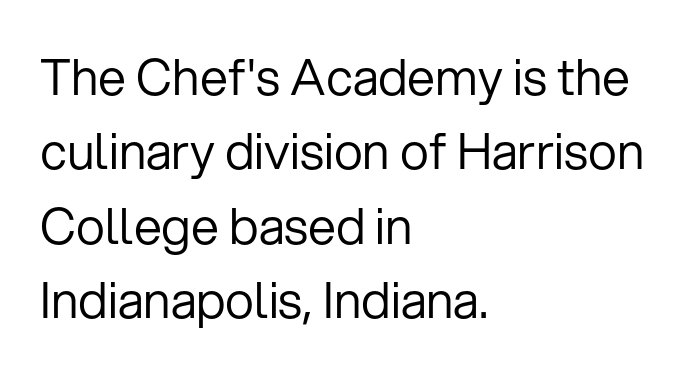
Q: Is the text bold? A: No.
Q: Is the text italic (slanted)? A: No, it is upright.
Q: Is the typeface a serif or a sans-serif typeface? A: Sans-serif.
Q: Is the text underlined? A: No.
Q: How is the paragraph aligned? A: Left-aligned.
Q: Is the spacing between letters normal or unusually wide? A: Normal.
Q: Is the spacing between lines tight, normal or loose? A: Normal.
Q: Width (condensed, normal, or wide)? A: Normal.
Q: Stroke contrast? A: Low.
Q: x-height? A: Medium.
Q: Monospaced? A: No.
